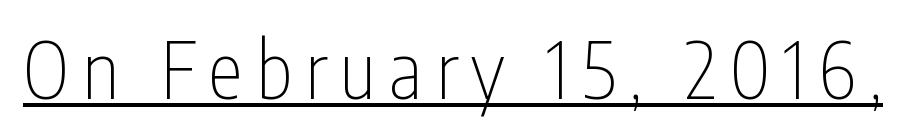
Q: Is the text bold? A: No.
Q: Is the text italic (slanted)? A: No, it is upright.
Q: Is the typeface a serif or a sans-serif typeface? A: Sans-serif.
Q: Is the text underlined? A: Yes.
Q: Width (condensed, normal, or wide)? A: Condensed.
Q: Stroke contrast? A: Low.
Q: x-height? A: Medium.
Q: Monospaced? A: No.
